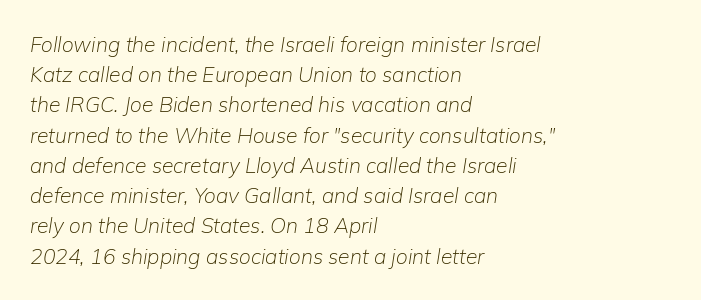
Q: Is the text bold? A: No.
Q: Is the text italic (slanted)? A: Yes, it leans right by about 9 degrees.
Q: Is the text underlined? A: No.
Q: How is the paragraph aligned? A: Left-aligned.
Q: Is the spacing between letters normal or unusually wide? A: Normal.
Q: Is the spacing between lines tight, normal or loose? A: Normal.
